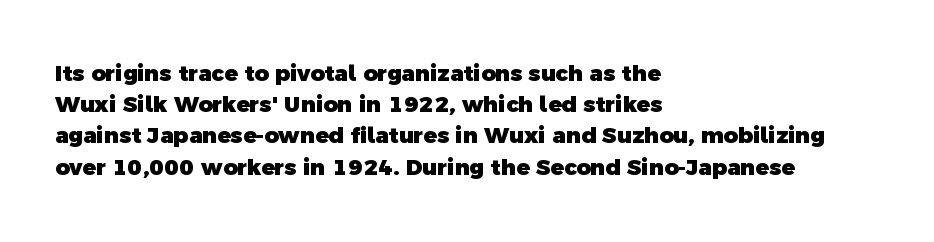
Q: Is the text bold? A: Yes.
Q: Is the text underlined? A: No.
Q: How is the paragraph aligned? A: Left-aligned.
Q: Is the spacing between letters normal or unusually wide? A: Normal.
Q: Is the spacing between lines tight, normal or loose? A: Normal.
